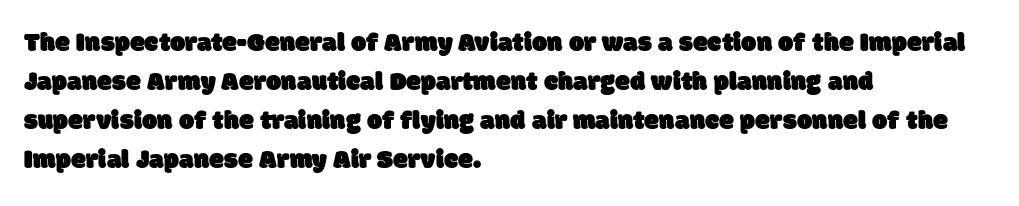
Short note: letters normally spaced. Baseline-to-baseline distance is the conventional proportion of letter height. Short and long lines alike share a common starting point at left. A clean baseline with only descenders dipping below it.
